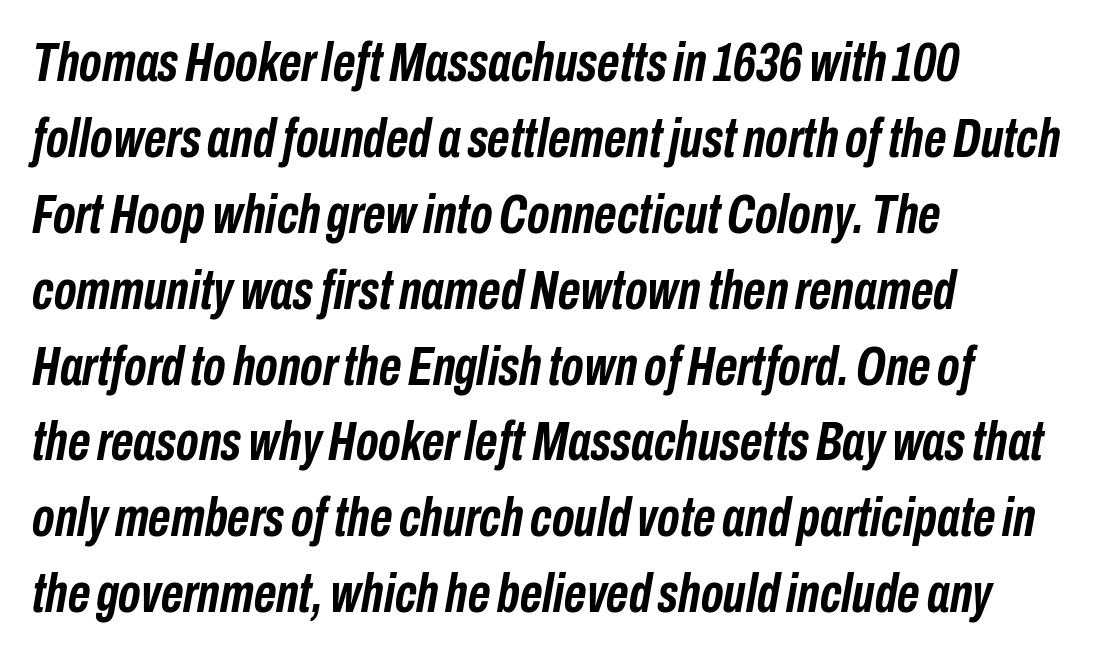
The image shows 55 px semibold, condensed type, italic (leaning right); set left-aligned, normal line spacing (1.38x), normal letter spacing, not underlined; low stroke contrast and a medium x-height.
